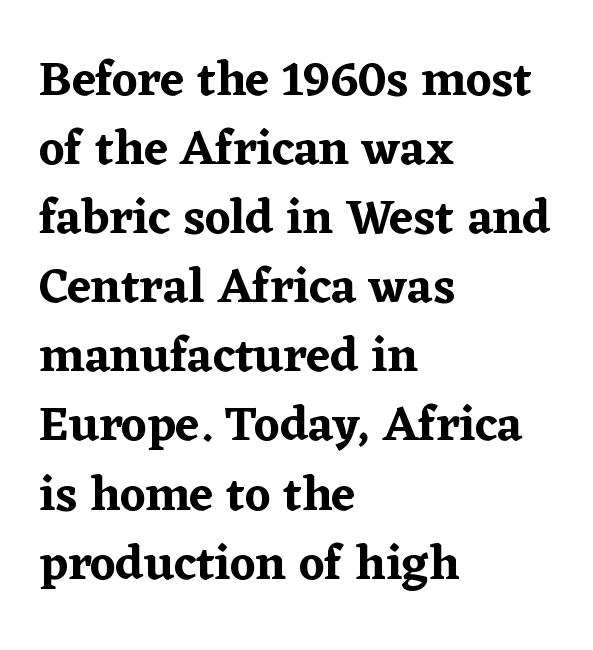
Q: Is the text italic (slanted)? A: No, it is upright.
Q: Is the typeface a serif or a sans-serif typeface? A: Serif.
Q: Is the text underlined? A: No.
Q: How is the paragraph aligned? A: Left-aligned.
Q: Is the spacing between letters normal or unusually wide? A: Normal.
Q: Is the spacing between lines tight, normal or loose? A: Normal.
Q: Width (condensed, normal, or wide)? A: Normal.
Q: Stroke contrast? A: Low.
Q: x-height? A: Medium.
Q: Monospaced? A: No.
